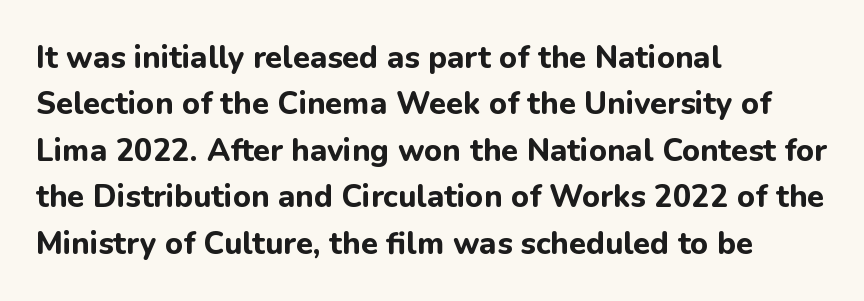
Q: Is the text bold? A: Yes.
Q: Is the text italic (slanted)? A: No, it is upright.
Q: Is the typeface a serif or a sans-serif typeface? A: Sans-serif.
Q: Is the text underlined? A: No.
Q: How is the paragraph aligned? A: Left-aligned.
Q: Is the spacing between letters normal or unusually wide? A: Normal.
Q: Is the spacing between lines tight, normal or loose? A: Normal.
Q: Width (condensed, normal, or wide)? A: Normal.
Q: Stroke contrast? A: Low.
Q: x-height? A: Medium.
Q: Monospaced? A: No.
